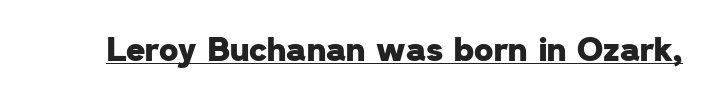
{"serif": "no", "bold": "yes", "weight": "heavy", "width": "normal", "stroke_contrast": "low", "x_height": "medium", "monospaced": "no", "underline": "yes", "letter_spacing": "normal", "letter_spacing_em": 0.0, "glyph_px": 33}
